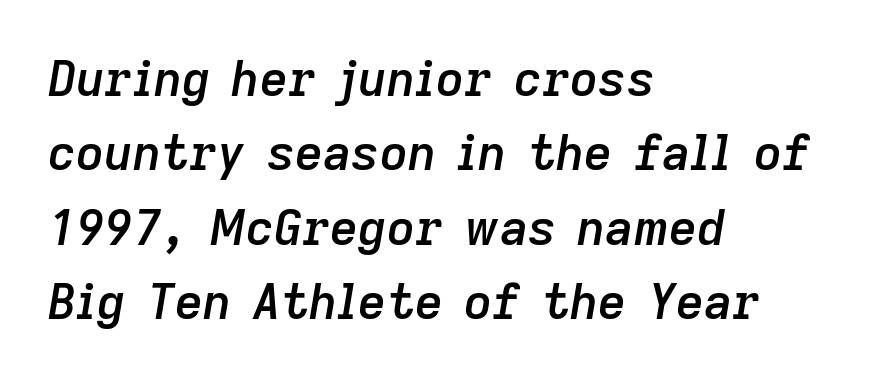
The image shows 49 px semibold type, italic (leaning right); set left-aligned, normal line spacing (1.52x), normal letter spacing, not underlined; low stroke contrast and a medium x-height.
